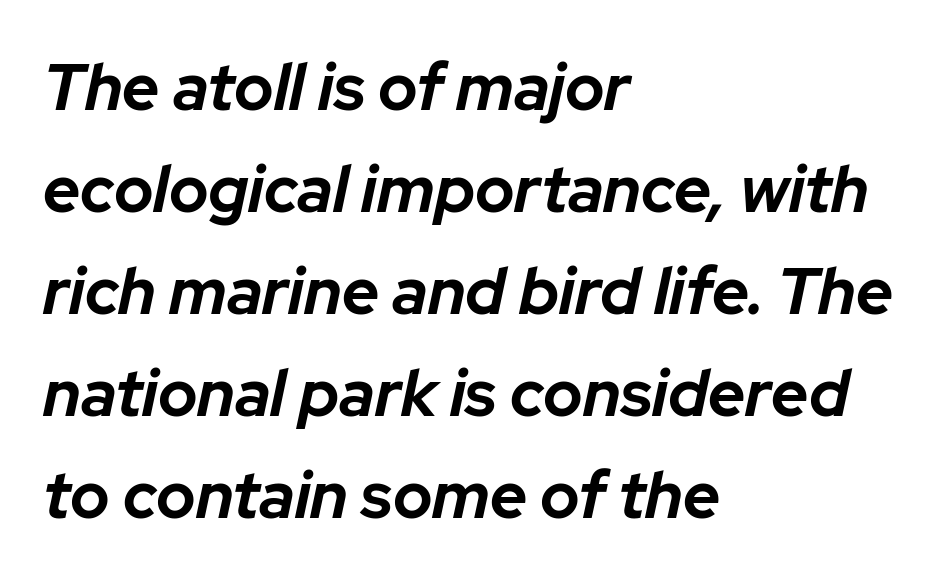
The image shows 65 px bold type, italic (leaning right); set left-aligned, normal line spacing (1.57x), normal letter spacing, not underlined; low stroke contrast and a medium x-height.
